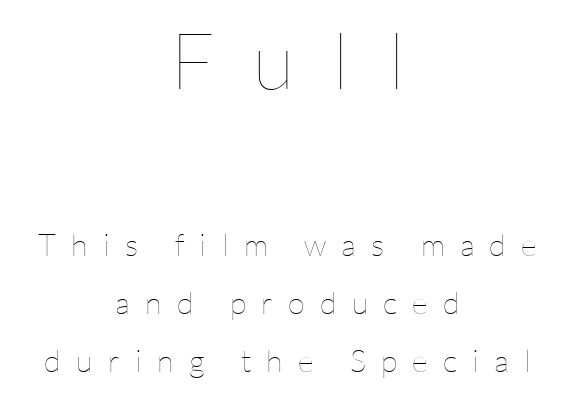
{"italic": "no", "bold": "no", "weight": "thin", "width": "normal", "stroke_contrast": "low", "x_height": "medium", "monospaced": "no", "underline": "no", "align": "center", "line_spacing_ratio": 1.87, "letter_spacing": "wide", "letter_spacing_em": 0.49, "larger_block": "first", "size_ratio": 2.52, "glyph_px": 78}
